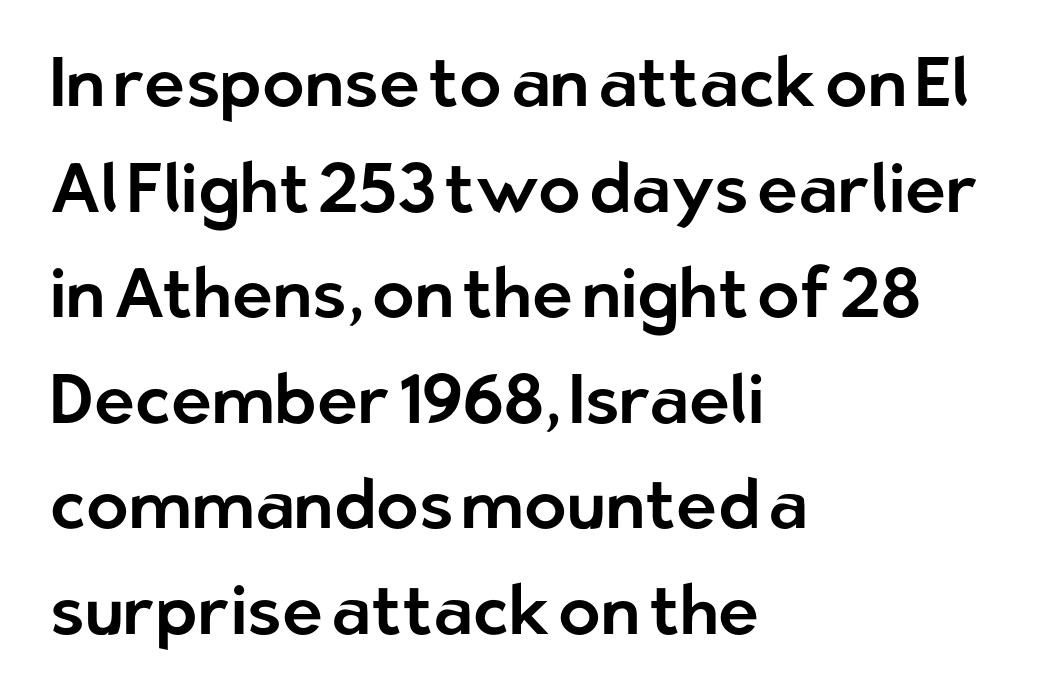
The designer went with a sans here, leaving each stem footless. Each line starts at the same left margin while the right side varies. This is the regular roman posture of the typeface. The line texture is even and compact thanks to regular tracking. The face used here is proportionally spaced, like ordinary book or web type.
